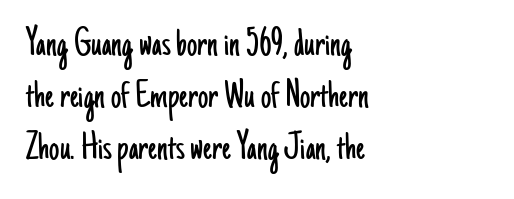
Q: Is the text bold? A: No.
Q: Is the text italic (slanted)? A: No, it is upright.
Q: Is the typeface a serif or a sans-serif typeface? A: Sans-serif.
Q: Is the text underlined? A: No.
Q: How is the paragraph aligned? A: Left-aligned.
Q: Is the spacing between letters normal or unusually wide? A: Normal.
Q: Is the spacing between lines tight, normal or loose? A: Normal.
Q: Width (condensed, normal, or wide)? A: Condensed.
Q: Stroke contrast? A: Low.
Q: x-height? A: Small.
Q: Monospaced? A: No.
